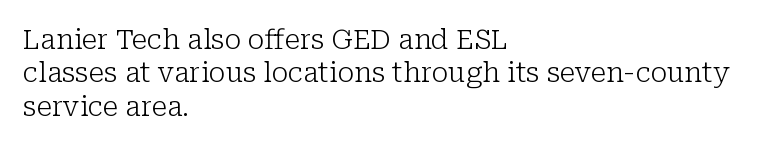
No letter is thick-stroked: the sample isn't bold. This rendering leaves character spacing at its baseline value. A bare baseline throughout the passage. Line beginnings align vertically; line endings do not. This sample uses an upright cut, with every glyph sitting square on the baseline.
